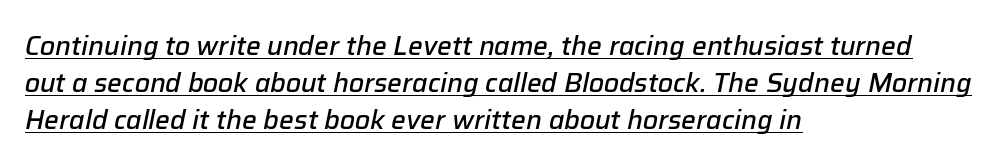
Q: Is the text bold? A: Semi-bold.
Q: Is the text italic (slanted)? A: Yes, it leans right by about 12 degrees.
Q: Is the text underlined? A: Yes.
Q: How is the paragraph aligned? A: Left-aligned.
Q: Is the spacing between letters normal or unusually wide? A: Normal.
Q: Is the spacing between lines tight, normal or loose? A: Normal.
